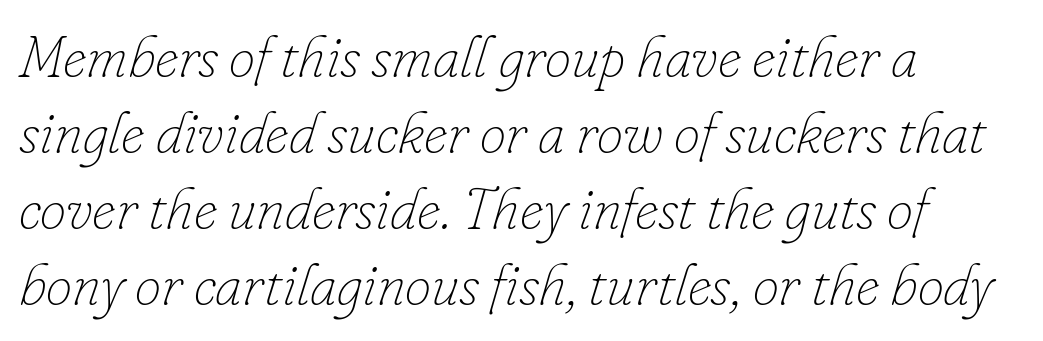
Q: Is the text bold? A: No.
Q: Is the text italic (slanted)? A: Yes, it leans right by about 16 degrees.
Q: Is the text underlined? A: No.
Q: How is the paragraph aligned? A: Left-aligned.
Q: Is the spacing between letters normal or unusually wide? A: Normal.
Q: Is the spacing between lines tight, normal or loose? A: Normal.
Q: Width (condensed, normal, or wide)? A: Normal.
Q: Stroke contrast? A: Low.
Q: x-height? A: Small.
Q: Monospaced? A: No.
